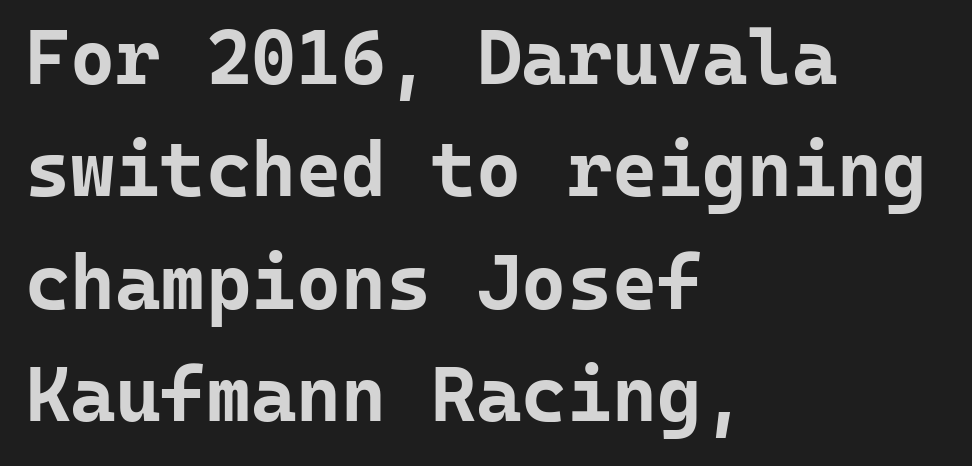
Q: Is the text bold? A: Yes.
Q: Is the text italic (slanted)? A: No, it is upright.
Q: Is the typeface a serif or a sans-serif typeface? A: Sans-serif.
Q: Is the text underlined? A: No.
Q: How is the paragraph aligned? A: Left-aligned.
Q: Is the spacing between letters normal or unusually wide? A: Normal.
Q: Is the spacing between lines tight, normal or loose? A: Normal.
Q: Width (condensed, normal, or wide)? A: Normal.
Q: Stroke contrast? A: Low.
Q: x-height? A: Medium.
Q: Monospaced? A: Yes.
